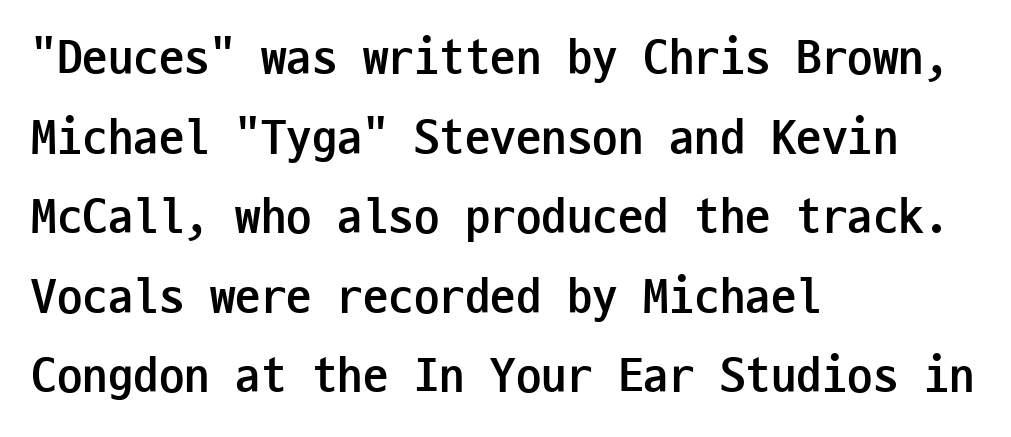
The image shows 51 px semibold, condensed sans-serif type, upright, monospaced; set left-aligned, normal line spacing (1.56x), normal letter spacing, not underlined; low stroke contrast and a medium x-height.
